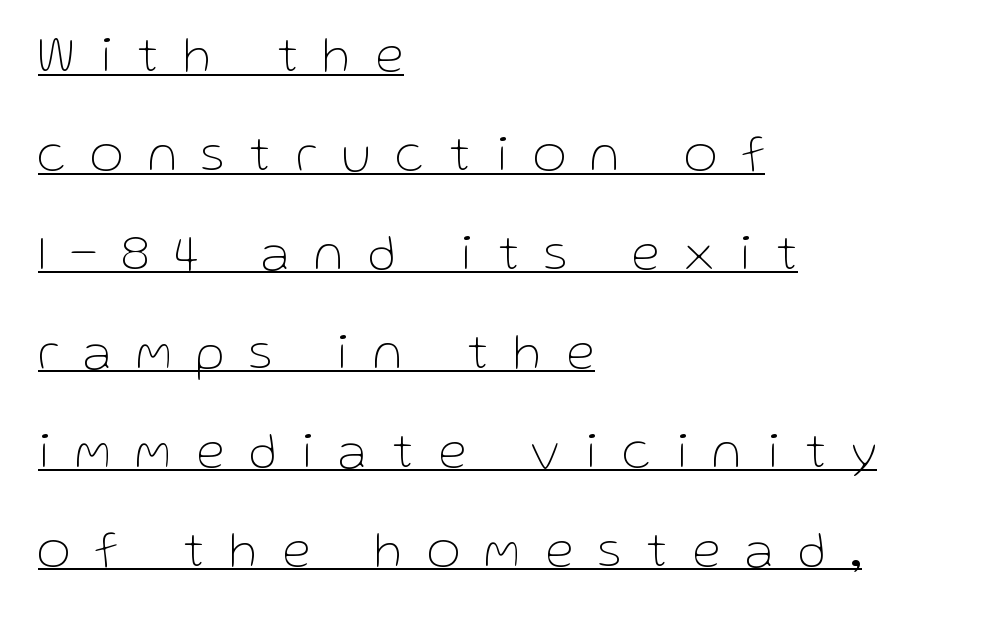
The image shows 51 px thin sans-serif type, upright; set left-aligned, loose line spacing (1.94x), unusually wide letter spacing (+0.5 em), underlined; low stroke contrast and a medium x-height.
